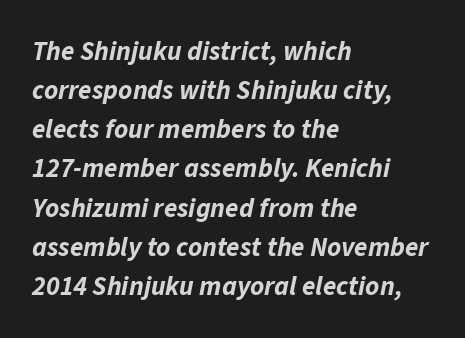
The image shows 27 px bold type, italic (leaning right); set left-aligned, normal line spacing (1.45x), normal letter spacing, not underlined.
